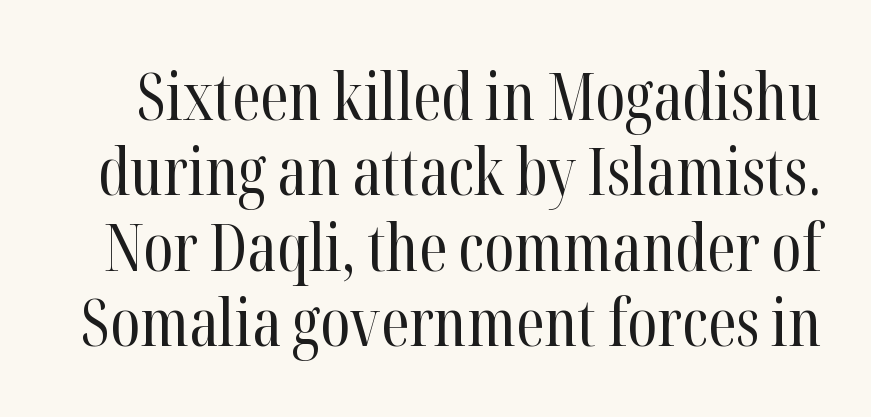
Q: Is the text bold? A: No.
Q: Is the text italic (slanted)? A: No, it is upright.
Q: Is the typeface a serif or a sans-serif typeface? A: Serif.
Q: Is the text underlined? A: No.
Q: Is the spacing between letters normal or unusually wide? A: Normal.
Q: Width (condensed, normal, or wide)? A: Condensed.
Q: Stroke contrast? A: High.
Q: x-height? A: Medium.
Q: Monospaced? A: No.
